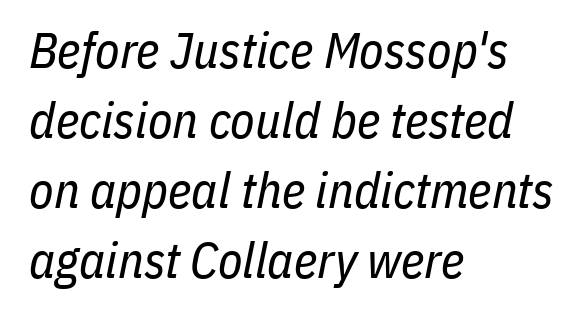
Q: Is the text bold? A: No.
Q: Is the text italic (slanted)? A: Yes, it leans right by about 11 degrees.
Q: Is the text underlined? A: No.
Q: How is the paragraph aligned? A: Left-aligned.
Q: Is the spacing between letters normal or unusually wide? A: Normal.
Q: Is the spacing between lines tight, normal or loose? A: Normal.
Q: Width (condensed, normal, or wide)? A: Condensed.
Q: Stroke contrast? A: Low.
Q: x-height? A: Medium.
Q: Monospaced? A: No.
